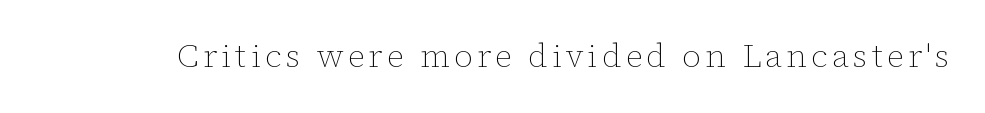
No italicization has been applied; the sample stays upright. These lines are rendered in a variable-pitch font. Letters rest on an invisible, unmarked baseline. Think standard paragraph weight, or any step lighter than that.
